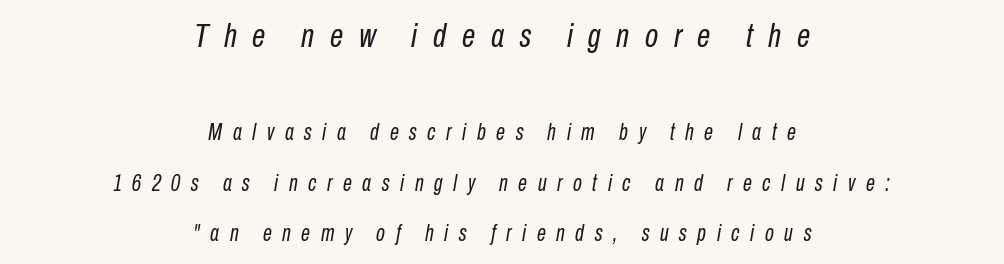
The rendering uses a large line-height, opening up the rows. This sample uses an oblique cut, with every glyph tilted off the vertical. A quiet, ordinary-to-light weight characterises the typeface. The space beneath each line is pristine and unruled. Does the copy run flush right? No — it is centered line by line. The rendering uses natural spacing where letterforms have individual widths.
